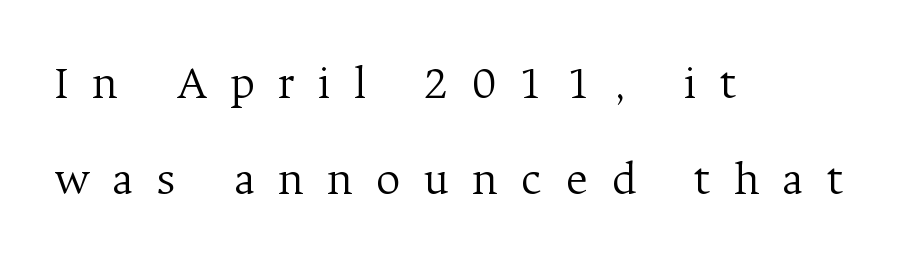
The image shows 48 px light serif type, upright; set left-aligned, loose line spacing (1.99x), unusually wide letter spacing (+0.48 em), not underlined; medium stroke contrast and a medium x-height.
